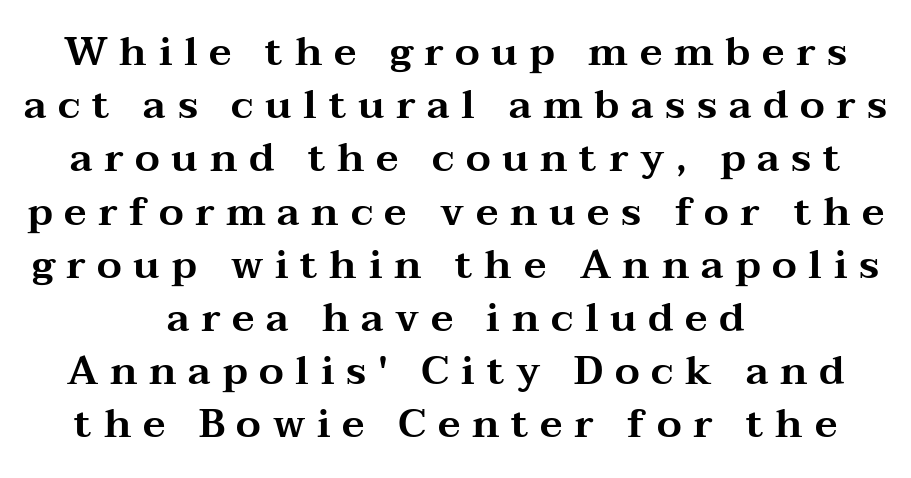
Q: Is the text italic (slanted)? A: No, it is upright.
Q: Is the typeface a serif or a sans-serif typeface? A: Serif.
Q: Is the text underlined? A: No.
Q: How is the paragraph aligned? A: Centered.
Q: Is the spacing between letters normal or unusually wide? A: Unusually wide.
Q: Is the spacing between lines tight, normal or loose? A: Normal.
Q: Width (condensed, normal, or wide)? A: Wide.
Q: Stroke contrast? A: Medium.
Q: x-height? A: Medium.
Q: Monospaced? A: No.
